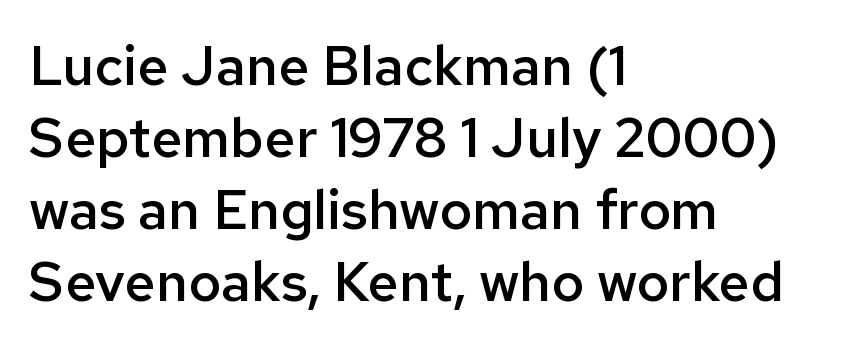
The image shows 55 px semibold sans-serif type, upright; set left-aligned, normal line spacing (1.31x), normal letter spacing, not underlined; low stroke contrast and a medium x-height.
